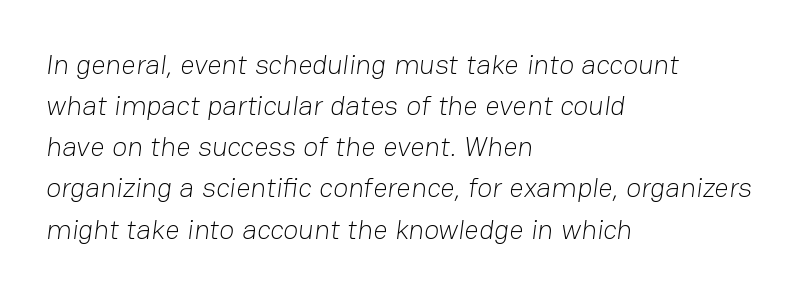
Each new line begins a customary step beneath the previous one. Short note: letters normally spaced. Are there feet on the stems? There aren't — it's a sans. Has an underline been added? It has not.
